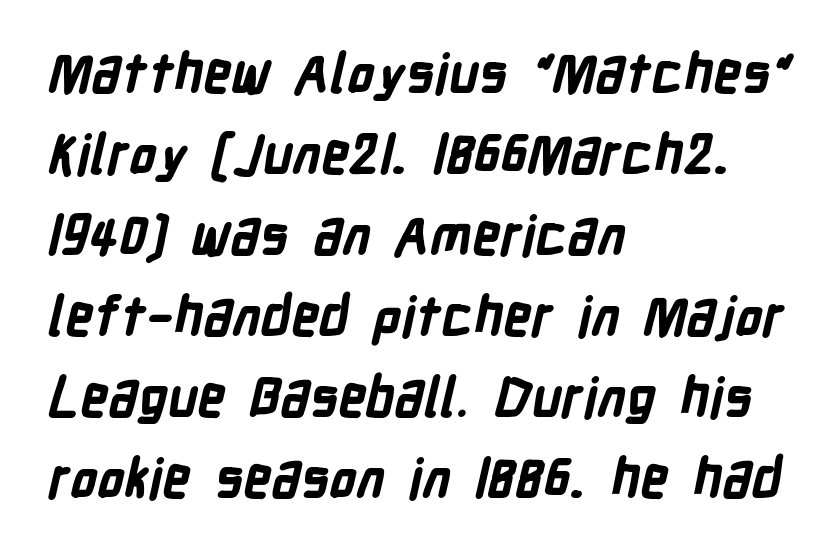
Q: Is the text bold? A: Yes.
Q: Is the typeface a serif or a sans-serif typeface? A: Sans-serif.
Q: Is the text underlined? A: No.
Q: How is the paragraph aligned? A: Left-aligned.
Q: Is the spacing between letters normal or unusually wide? A: Normal.
Q: Is the spacing between lines tight, normal or loose? A: Normal.
Q: Width (condensed, normal, or wide)? A: Condensed.
Q: Stroke contrast? A: Low.
Q: x-height? A: Medium.
Q: Monospaced? A: No.
